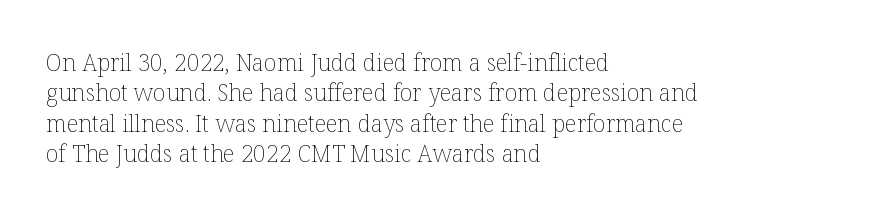
{"italic": "no", "bold": "no", "underline": "no", "align": "left", "line_spacing": "normal", "line_spacing_ratio": 1.32, "letter_spacing": "normal", "letter_spacing_em": 0.0, "glyph_px": 23}
